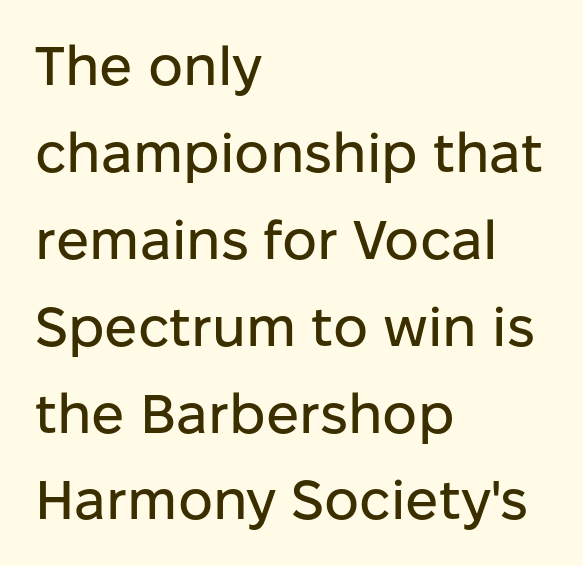
The line texture is even and compact thanks to regular tracking. Nope, not italic — everything's standing straight. What's the leading like? Ordinary, nothing unusual. A bare baseline throughout the passage.
